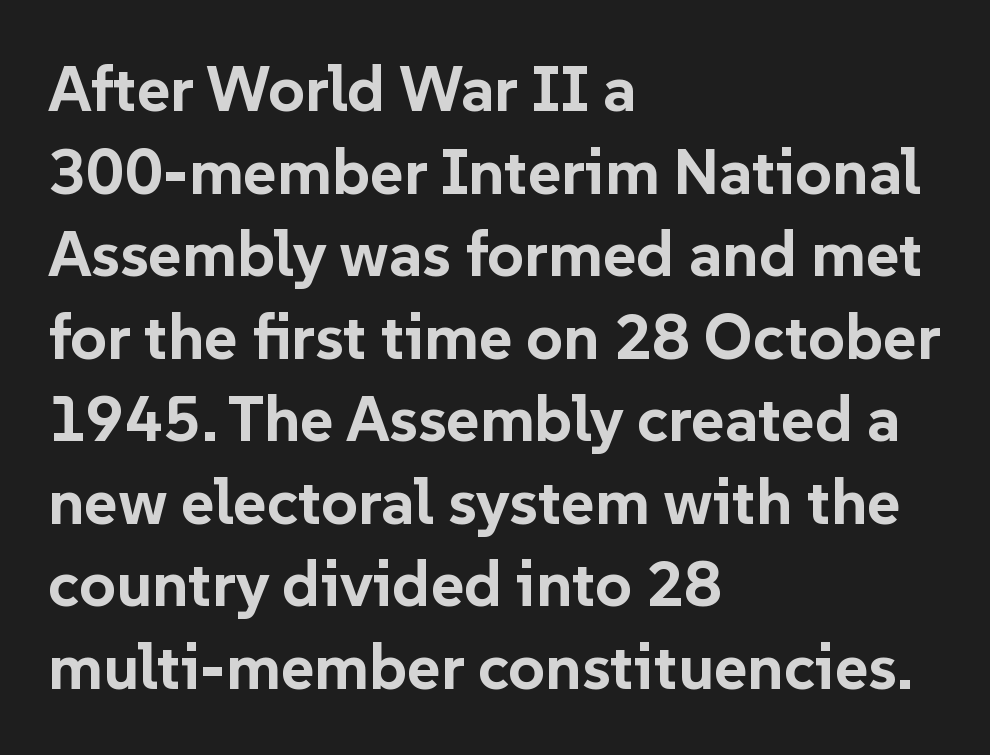
{"serif": "no", "italic": "no", "bold": "yes", "weight": "bold", "width": "normal", "stroke_contrast": "low", "x_height": "medium", "monospaced": "no", "underline": "no", "align": "left", "line_spacing": "normal", "line_spacing_ratio": 1.29, "letter_spacing": "normal", "letter_spacing_em": 0.0, "glyph_px": 64}
